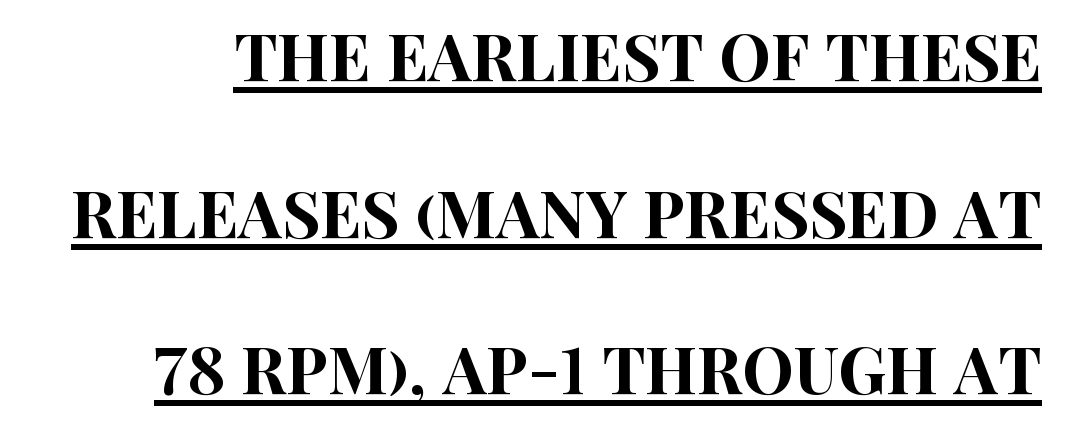
{"serif": "no", "italic": "no", "width": "condensed", "stroke_contrast": "high", "x_height": "large", "monospaced": "no", "underline": "yes", "line_spacing": "loose", "line_spacing_ratio": 2.41, "letter_spacing": "normal", "letter_spacing_em": 0.0, "glyph_px": 65}
